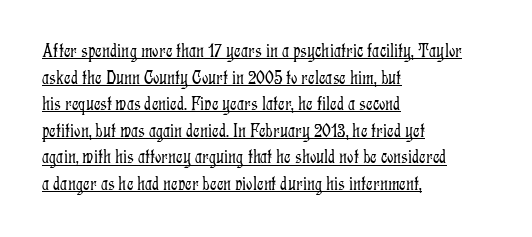
Q: Is the text bold? A: No.
Q: Is the text italic (slanted)? A: No, it is upright.
Q: Is the text underlined? A: Yes.
Q: How is the paragraph aligned? A: Left-aligned.
Q: Is the spacing between letters normal or unusually wide? A: Normal.
Q: Is the spacing between lines tight, normal or loose? A: Normal.
